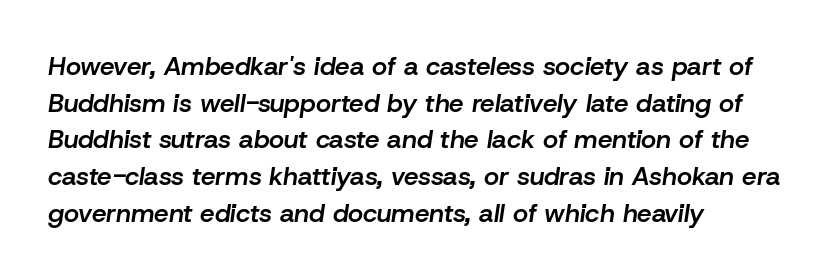
The image shows 26 px text type, italic (leaning right); set left-aligned, normal line spacing (1.41x), normal letter spacing, not underlined.
